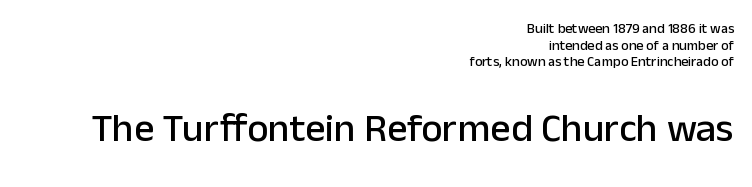
{"serif": "no", "italic": "no", "width": "normal", "stroke_contrast": "low", "x_height": "medium", "monospaced": "no", "underline": "no", "align": "right", "line_spacing_ratio": 1.19, "letter_spacing": "normal", "letter_spacing_em": 0.0, "larger_block": "second", "size_ratio": 2.86, "glyph_px": 40}
